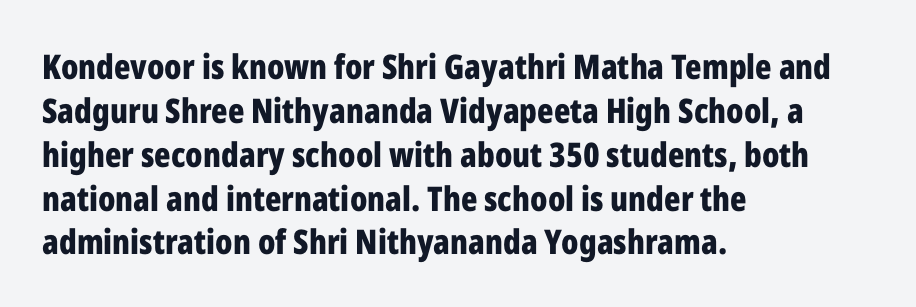
Q: Is the text bold? A: Yes.
Q: Is the text italic (slanted)? A: No, it is upright.
Q: Is the typeface a serif or a sans-serif typeface? A: Sans-serif.
Q: Is the text underlined? A: No.
Q: How is the paragraph aligned? A: Left-aligned.
Q: Is the spacing between letters normal or unusually wide? A: Normal.
Q: Is the spacing between lines tight, normal or loose? A: Normal.
Q: Width (condensed, normal, or wide)? A: Condensed.
Q: Stroke contrast? A: Low.
Q: x-height? A: Medium.
Q: Monospaced? A: No.
